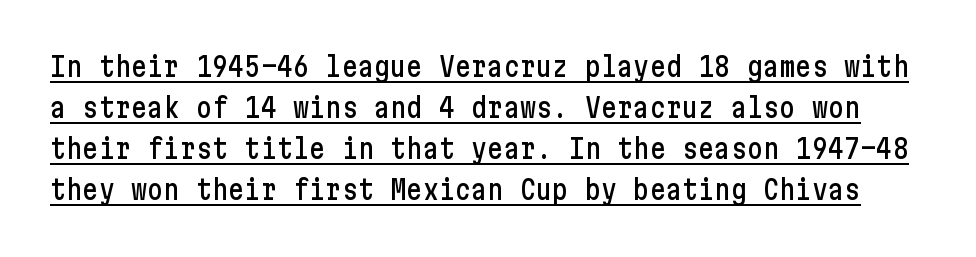
This rendering leaves character spacing at its baseline value. Decoration check: the copy is underlined. Ascenders rise straight up at ninety degrees. Honestly, the row spacing looks completely unremarkable.
